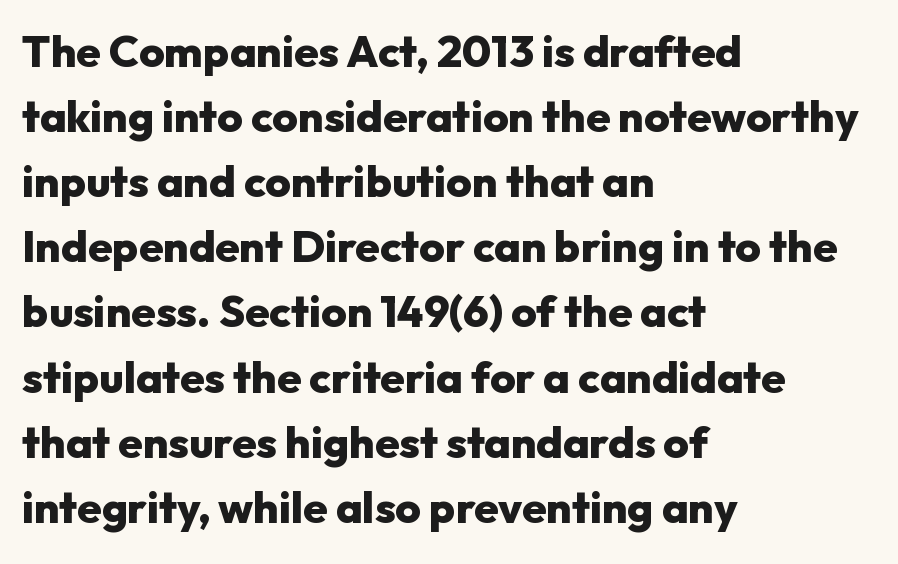
{"serif": "no", "italic": "no", "bold": "yes", "weight": "heavy", "width": "normal", "stroke_contrast": "low", "x_height": "medium", "monospaced": "no", "underline": "no", "align": "left", "line_spacing": "normal", "line_spacing_ratio": 1.48, "letter_spacing": "normal", "letter_spacing_em": 0.0, "glyph_px": 44}
